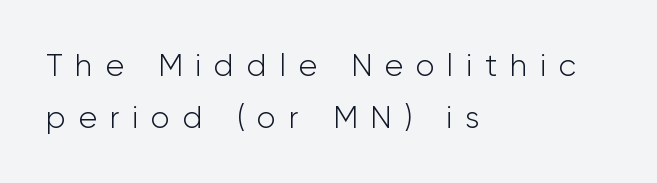
{"serif": "no", "italic": "no", "bold": "no", "weight": "light", "width": "normal", "stroke_contrast": "low", "x_height": "medium", "monospaced": "no", "underline": "no", "align": "left", "line_spacing": "normal", "line_spacing_ratio": 1.69, "letter_spacing": "wide", "letter_spacing_em": 0.41, "glyph_px": 31}
